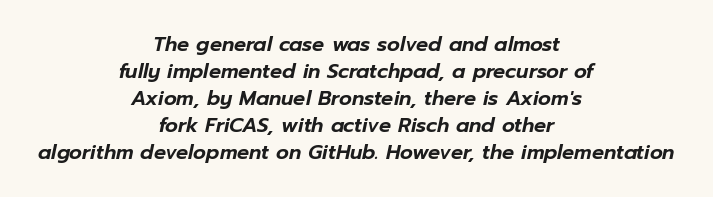
The rendering positions every line midway between the sides. Would a proofreader flag this as italicized? Yes. The passage shown stacks its lines at a standard gap. The horizontal fit of the characters is conventional and even. The words here are not underlined.
